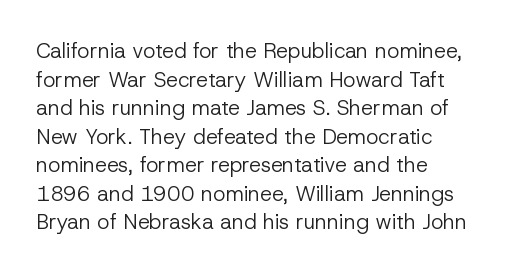
{"italic": "no", "bold": "no", "underline": "no", "line_spacing": "normal", "line_spacing_ratio": 1.36, "letter_spacing": "normal", "letter_spacing_em": 0.0, "glyph_px": 21}
